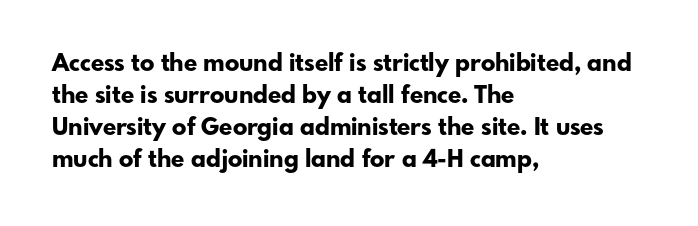
{"italic": "no", "bold": "yes", "underline": "no", "align": "left", "line_spacing": "normal", "line_spacing_ratio": 1.34, "letter_spacing": "normal", "letter_spacing_em": 0.0, "glyph_px": 24}
